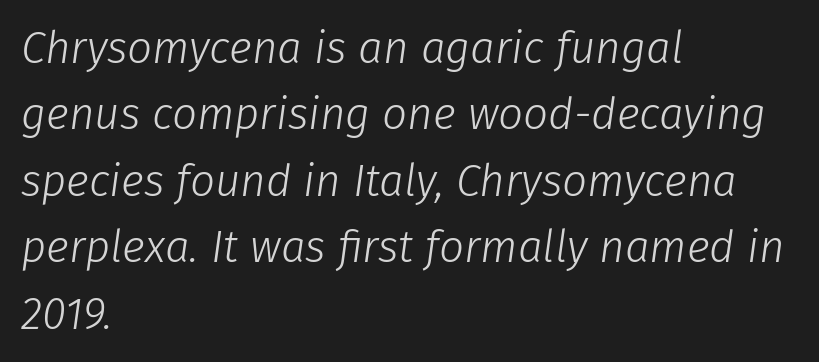
{"italic": "yes", "lean": "right", "slant_degrees": 8, "bold": "no", "weight": "light", "width": "normal", "stroke_contrast": "low", "x_height": "medium", "monospaced": "no", "underline": "no", "align": "left", "line_spacing": "normal", "line_spacing_ratio": 1.51, "letter_spacing": "normal", "letter_spacing_em": 0.0, "glyph_px": 44}
